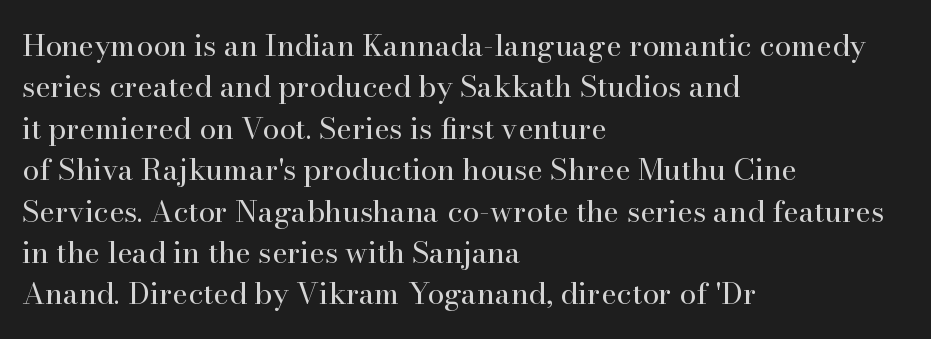
Q: Is the text bold? A: No.
Q: Is the text italic (slanted)? A: No, it is upright.
Q: Is the typeface a serif or a sans-serif typeface? A: Serif.
Q: Is the text underlined? A: No.
Q: How is the paragraph aligned? A: Left-aligned.
Q: Is the spacing between letters normal or unusually wide? A: Normal.
Q: Is the spacing between lines tight, normal or loose? A: Normal.
Q: Width (condensed, normal, or wide)? A: Normal.
Q: Stroke contrast? A: High.
Q: x-height? A: Small.
Q: Monospaced? A: No.
